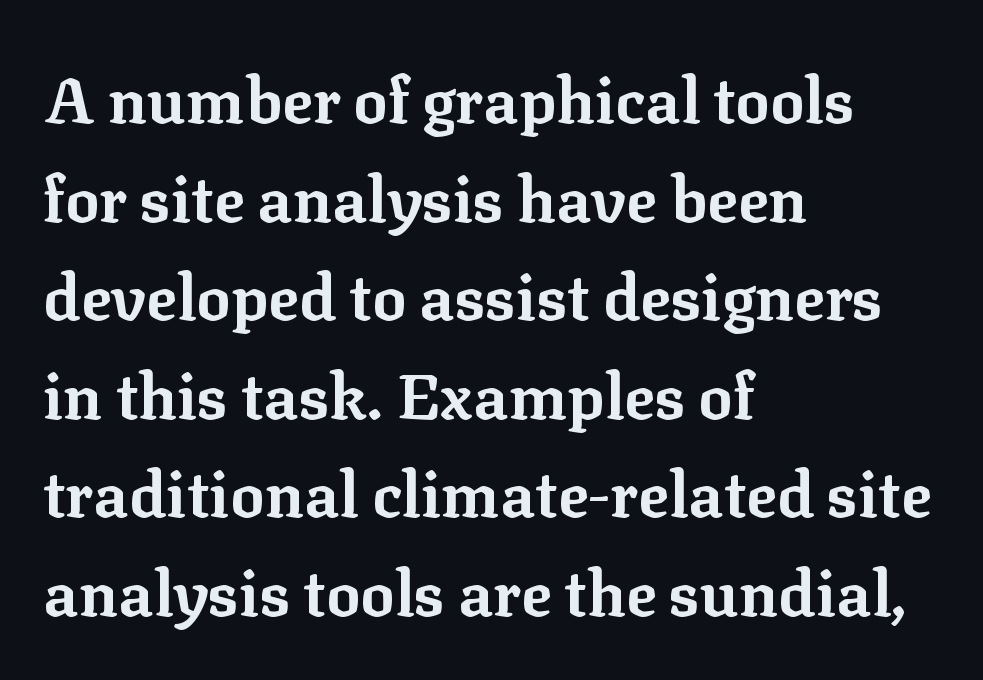
{"serif": "yes", "italic": "no", "bold": "yes", "weight": "bold", "width": "normal", "stroke_contrast": "low", "x_height": "medium", "monospaced": "no", "underline": "no", "align": "left", "line_spacing": "normal", "line_spacing_ratio": 1.54, "letter_spacing": "normal", "letter_spacing_em": 0.0, "glyph_px": 64}
